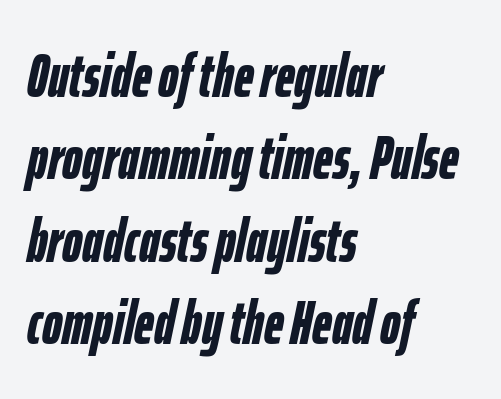
{"italic": "yes", "lean": "right", "slant_degrees": 12, "bold": "yes", "weight": "semibold", "width": "condensed", "stroke_contrast": "low", "x_height": "medium", "monospaced": "no", "underline": "no", "align": "left", "line_spacing": "normal", "line_spacing_ratio": 1.35, "letter_spacing": "normal", "letter_spacing_em": 0.0, "glyph_px": 61}
